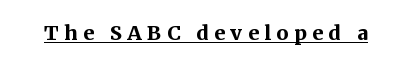
The image shows 20 px bold type, upright; set unusually wide letter spacing (+0.28 em), underlined.
